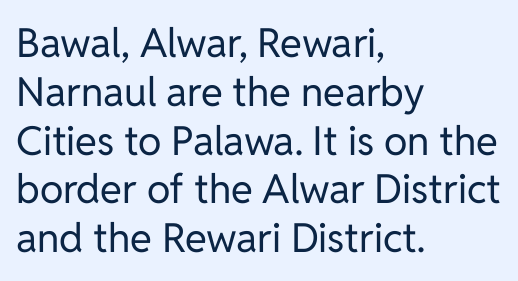
Q: Is the text bold? A: No.
Q: Is the text italic (slanted)? A: No, it is upright.
Q: Is the typeface a serif or a sans-serif typeface? A: Sans-serif.
Q: Is the text underlined? A: No.
Q: How is the paragraph aligned? A: Left-aligned.
Q: Is the spacing between letters normal or unusually wide? A: Normal.
Q: Width (condensed, normal, or wide)? A: Normal.
Q: Stroke contrast? A: Low.
Q: x-height? A: Medium.
Q: Monospaced? A: No.
